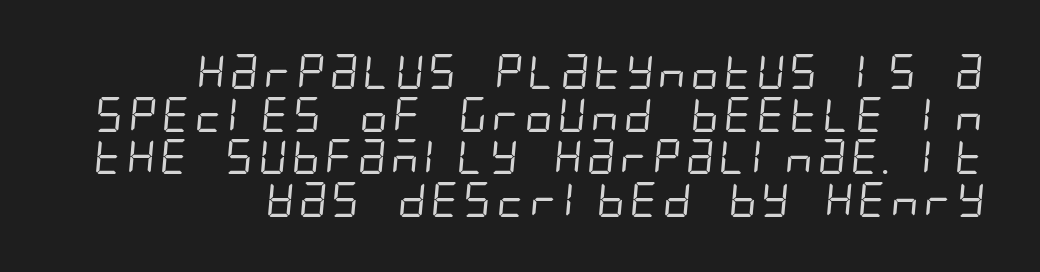
Tracking value appears to be zero — textbook default spacing. The rendering anchors every line to the right-hand side. The text was rendered using a sans face with plain stroke endings. Bold? No — there's no thickening of the strokes. No word sits above an underline.
